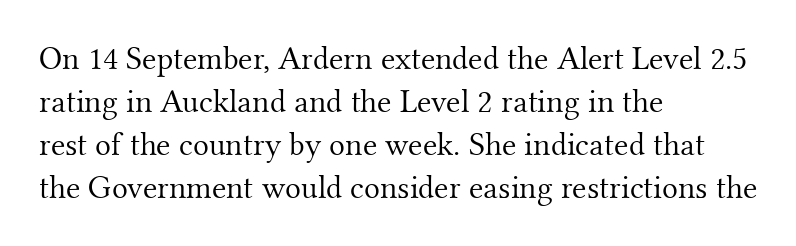
The image shows 33 px light serif type, upright; set left-aligned, normal line spacing (1.3x), normal letter spacing, not underlined; medium stroke contrast and a small x-height.
